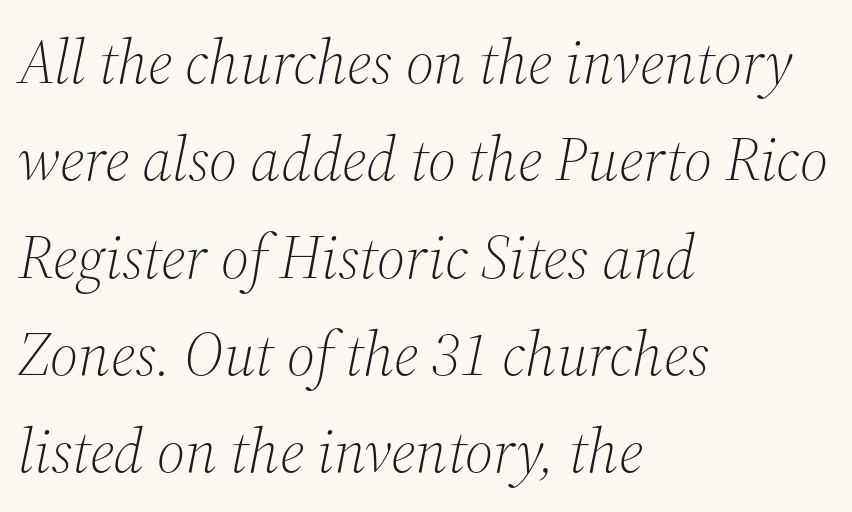
{"serif": "yes", "italic": "yes", "lean": "right", "slant_degrees": 12, "bold": "no", "weight": "light", "width": "normal", "stroke_contrast": "medium", "x_height": "medium", "monospaced": "no", "underline": "no", "align": "left", "line_spacing": "normal", "line_spacing_ratio": 1.57, "letter_spacing": "normal", "letter_spacing_em": 0.0, "glyph_px": 62}
